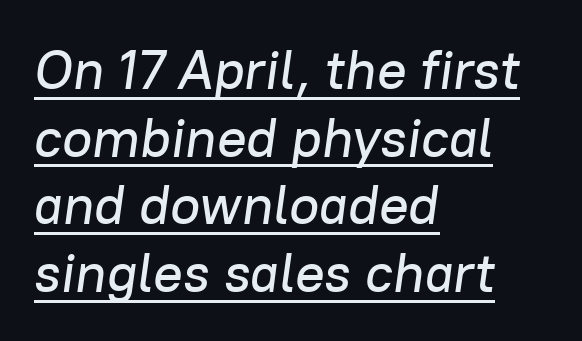
Every row of glyphs begins at an identical x-position on the left. These lines are rendered in a variable-pitch font. Descenders here cross a horizontal rule under the line. Yep, that's italic — everything's leaning. This sample uses plain, unmodified letter spacing.
